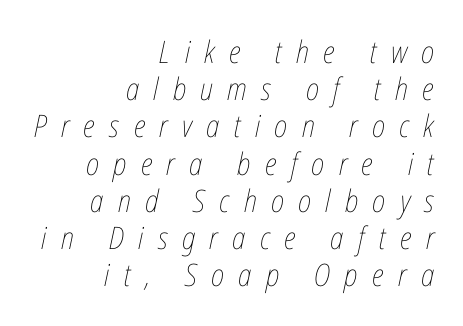
Unmarked baselines from the first word to the last. Teacher's note: observe the even right margin — that is flush-right alignment. Proportional: the letters do not fall into vertical columns. Slanted lettering throughout. The strokes are not fattened; the text isn't bold. The rendering inserts visible extra space after every character.
